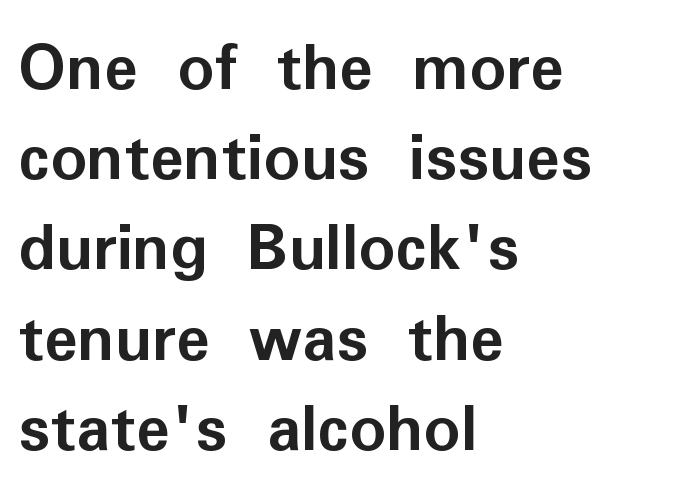
The image shows 71 px semibold sans-serif type, upright; set left-aligned, normal line spacing (1.27x), normal letter spacing, not underlined; low stroke contrast and a medium x-height.
